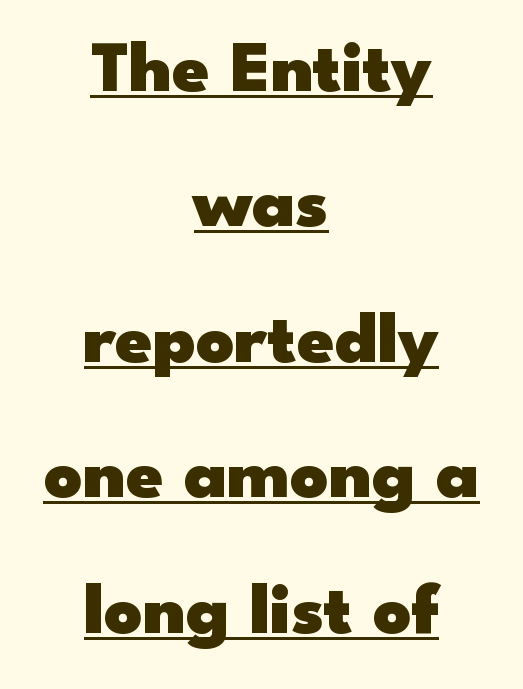
Q: Is the text bold? A: Yes.
Q: Is the text italic (slanted)? A: No, it is upright.
Q: Is the typeface a serif or a sans-serif typeface? A: Sans-serif.
Q: Is the text underlined? A: Yes.
Q: How is the paragraph aligned? A: Centered.
Q: Is the spacing between letters normal or unusually wide? A: Normal.
Q: Width (condensed, normal, or wide)? A: Wide.
Q: Stroke contrast? A: Low.
Q: x-height? A: Small.
Q: Monospaced? A: No.
